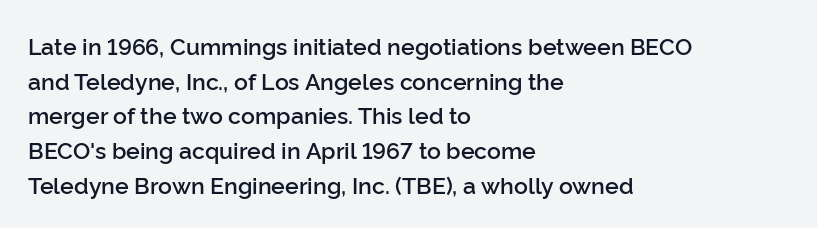
Q: Is the text bold? A: Semi-bold.
Q: Is the text italic (slanted)? A: No, it is upright.
Q: Is the text underlined? A: No.
Q: How is the paragraph aligned? A: Left-aligned.
Q: Is the spacing between letters normal or unusually wide? A: Normal.
Q: Is the spacing between lines tight, normal or loose? A: Normal.
